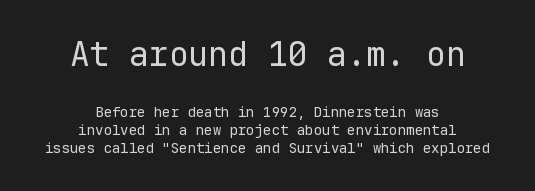
{"serif": "no", "italic": "no", "bold": "no", "weight": "regular", "width": "normal", "stroke_contrast": "low", "x_height": "medium", "monospaced": "yes", "underline": "no", "align": "center", "line_spacing": "normal", "line_spacing_ratio": 1.31, "letter_spacing": "normal", "letter_spacing_em": 0.0, "larger_block": "first", "size_ratio": 2.36, "glyph_px": 33}
